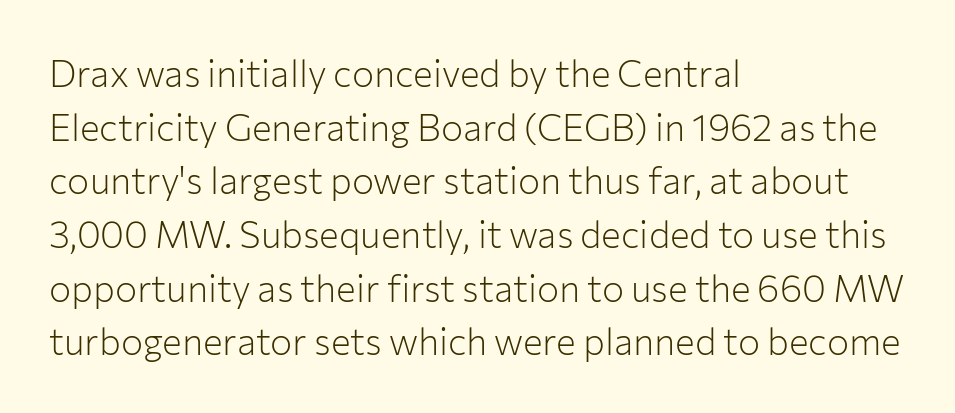
The image shows 37 px light sans-serif type, upright; set left-aligned, normal line spacing (1.45x), normal letter spacing, not underlined; low stroke contrast and a medium x-height.
